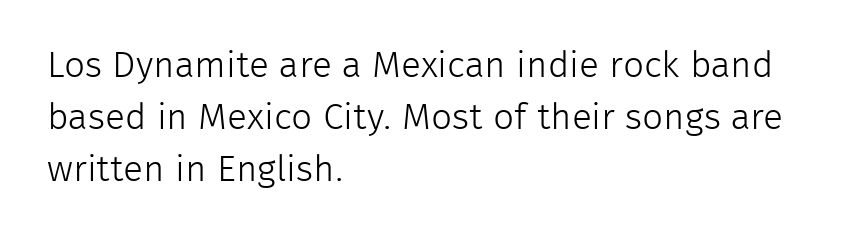
The image shows 37 px light sans-serif type, upright; set left-aligned, normal line spacing (1.41x), normal letter spacing, not underlined; low stroke contrast and a medium x-height.
